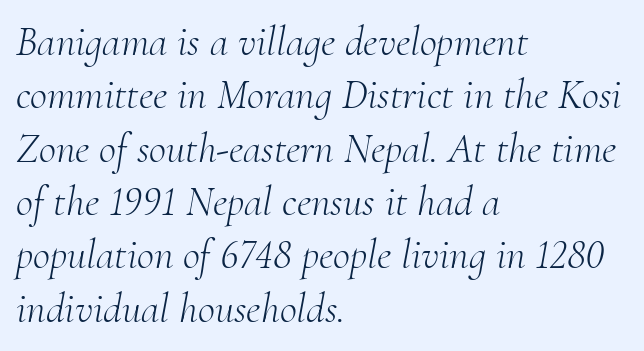
Q: Is the text bold? A: No.
Q: Is the text italic (slanted)? A: Yes, it leans right by about 10 degrees.
Q: Is the typeface a serif or a sans-serif typeface? A: Serif.
Q: Is the text underlined? A: No.
Q: How is the paragraph aligned? A: Left-aligned.
Q: Is the spacing between letters normal or unusually wide? A: Normal.
Q: Is the spacing between lines tight, normal or loose? A: Normal.
Q: Width (condensed, normal, or wide)? A: Normal.
Q: Stroke contrast? A: Medium.
Q: x-height? A: Small.
Q: Monospaced? A: No.
